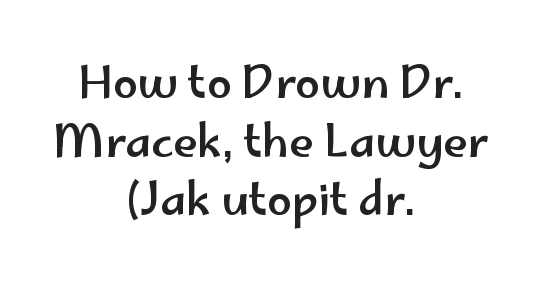
Q: Is the text italic (slanted)? A: No, it is upright.
Q: Is the typeface a serif or a sans-serif typeface? A: Sans-serif.
Q: Is the text underlined? A: No.
Q: How is the paragraph aligned? A: Centered.
Q: Is the spacing between letters normal or unusually wide? A: Normal.
Q: Is the spacing between lines tight, normal or loose? A: Normal.
Q: Width (condensed, normal, or wide)? A: Wide.
Q: Stroke contrast? A: Low.
Q: x-height? A: Small.
Q: Monospaced? A: No.
